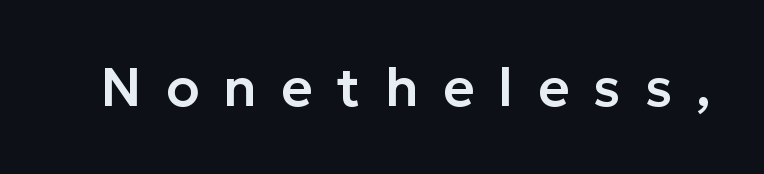
The image shows 54 px sans-serif type, upright; set unusually wide letter spacing (+0.45 em), not underlined; low stroke contrast and a medium x-height.
